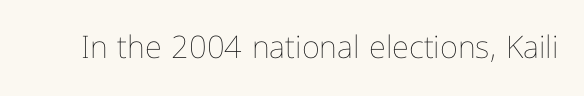
The image shows 31 px thin, condensed type, upright; set normal letter spacing, not underlined; low stroke contrast and a medium x-height.
